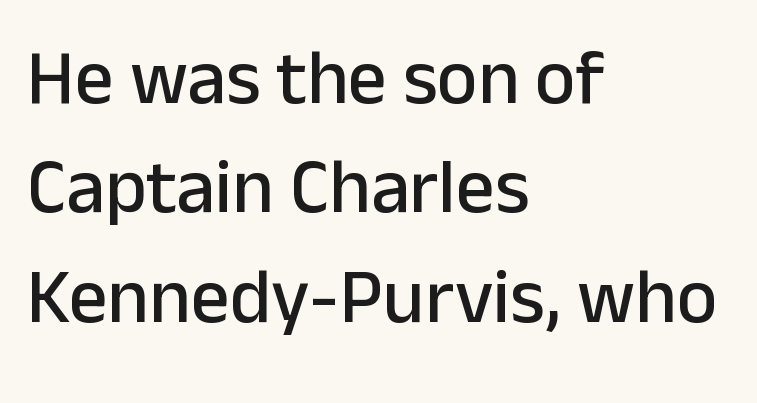
The image shows 77 px sans-serif type, upright; set left-aligned, normal line spacing (1.42x), normal letter spacing, not underlined; low stroke contrast and a medium x-height.
